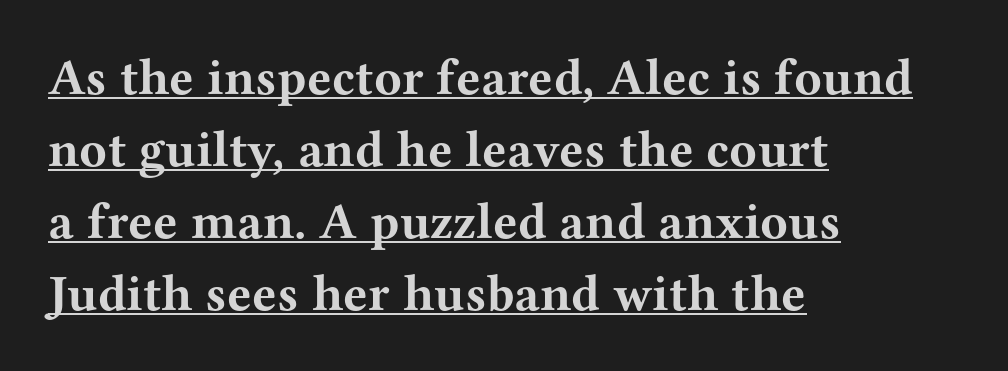
The image shows 51 px bold, wide serif type, upright; set left-aligned, normal line spacing (1.41x), normal letter spacing, underlined; medium stroke contrast and a medium x-height.
